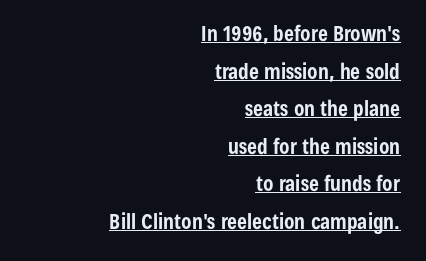
These lines were composed using upright roman letters. Alignment: flush right. Summary of weight: heavy, a full bold. The type is set solid horizontally, with unmodified tracking.
